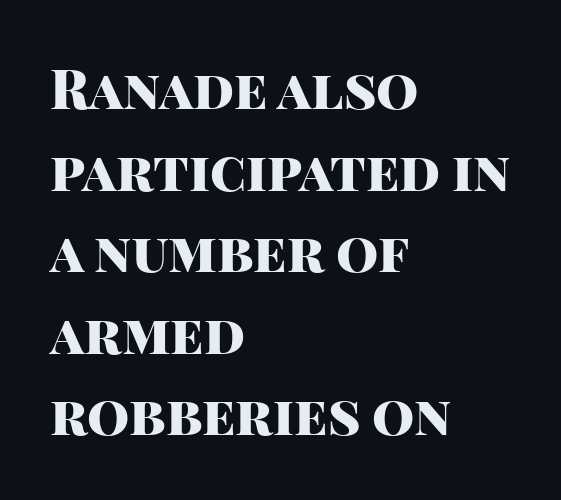
The image shows 54 px heavy sans-serif type, upright; set left-aligned, normal line spacing (1.51x), normal letter spacing, not underlined; high stroke contrast and a large x-height.
